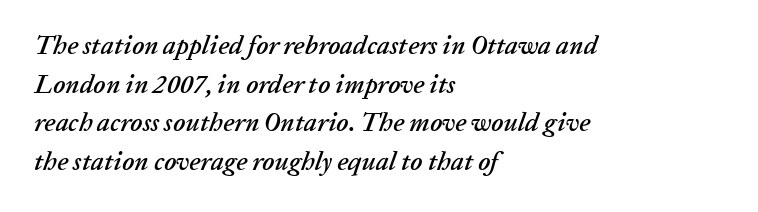
{"italic": "yes", "lean": "right", "slant_degrees": 20, "underline": "no", "align": "left", "line_spacing": "normal", "line_spacing_ratio": 1.49, "letter_spacing": "normal", "letter_spacing_em": 0.0, "glyph_px": 26}
